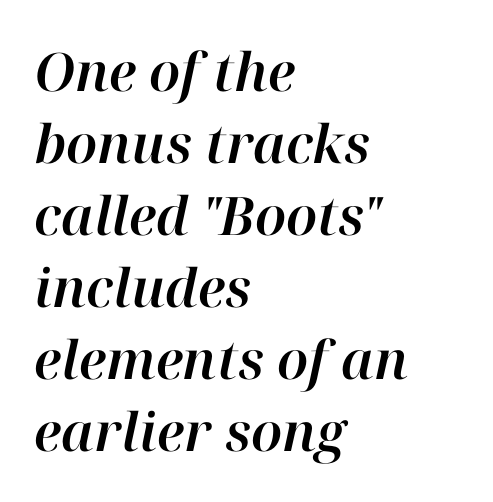
Baseline-to-baseline distance is the conventional proportion of letter height. These lines are rendered in a variable-pitch font. Type without underlining. There's an unmistakable incline to the writing here. The text block is weighted toward the left margin, trailing off unevenly rightward. Words appear dense and cohesive because spacing is normal.
